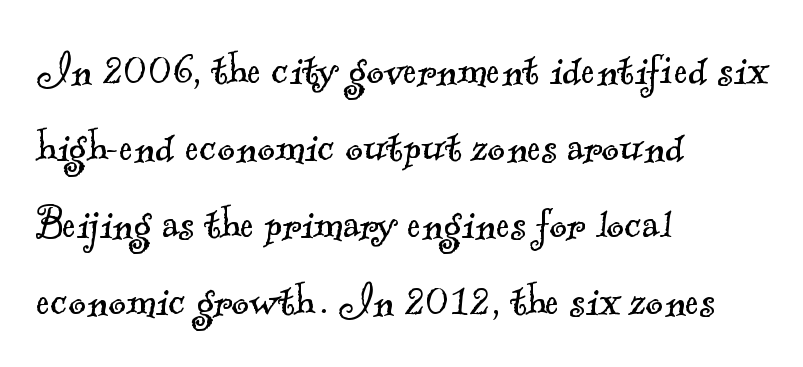
Layout note: lines flush left. The glyphs in this specimen are seriffed. The baseline area is clear. Evenly set lines give the paragraph a standard silhouette. The face looks like a standard text weight, possibly lighter. Looks like regular typesetting: each glyph gets only the width it needs.
